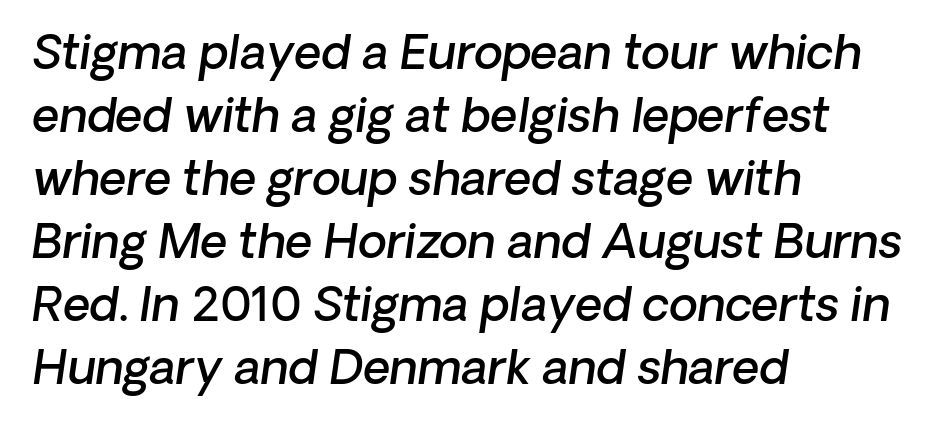
Typesetter's note: demi weight, one step under bold. Plain, unruled lines of type. These lines were composed using italics. Note the varied advance widths — an 'i' is clearly narrower than an 'm'.
